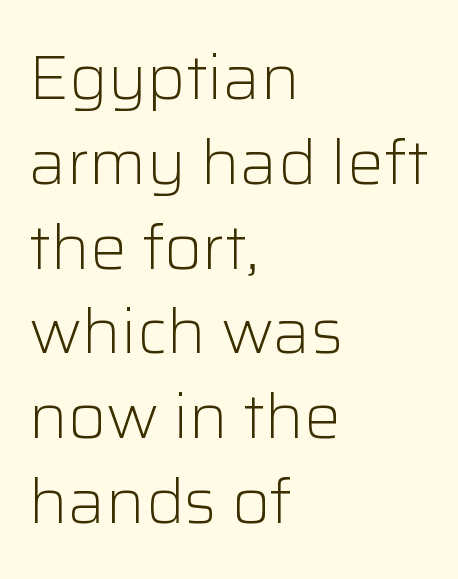
Q: Is the text bold? A: No.
Q: Is the text italic (slanted)? A: No, it is upright.
Q: Is the typeface a serif or a sans-serif typeface? A: Sans-serif.
Q: Is the text underlined? A: No.
Q: How is the paragraph aligned? A: Left-aligned.
Q: Is the spacing between letters normal or unusually wide? A: Normal.
Q: Is the spacing between lines tight, normal or loose? A: Normal.
Q: Width (condensed, normal, or wide)? A: Normal.
Q: Stroke contrast? A: Low.
Q: x-height? A: Medium.
Q: Monospaced? A: No.
